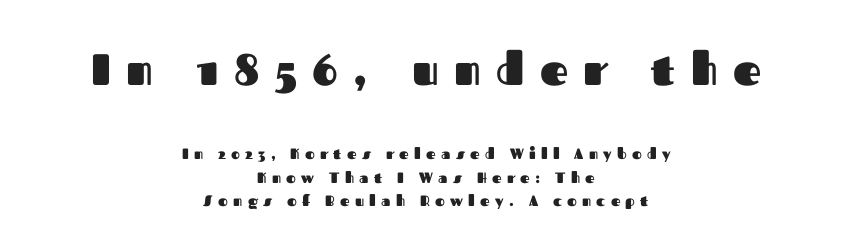
Which margin do the lines hug? Neither — every line sits in the middle. Leading matches the norm, producing a regular column. Is the lower block the larger one? No — the upper block carries the bigger type. Does the type have serifs? No, each stem ends abruptly. Nope, not italic — everything's standing straight.
